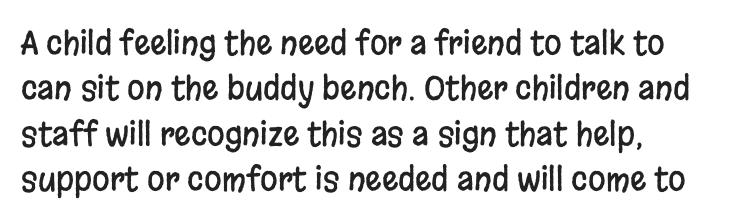
{"serif": "no", "italic": "no", "width": "condensed", "stroke_contrast": "low", "x_height": "large", "monospaced": "no", "underline": "no", "align": "left", "line_spacing": "normal", "line_spacing_ratio": 1.42, "letter_spacing": "normal", "letter_spacing_em": 0.0, "glyph_px": 32}
